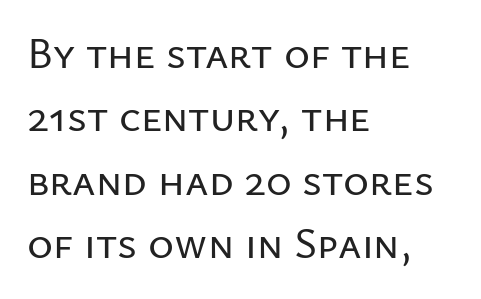
Q: Is the text italic (slanted)? A: No, it is upright.
Q: Is the typeface a serif or a sans-serif typeface? A: Sans-serif.
Q: Is the text underlined? A: No.
Q: How is the paragraph aligned? A: Left-aligned.
Q: Is the spacing between letters normal or unusually wide? A: Normal.
Q: Is the spacing between lines tight, normal or loose? A: Normal.
Q: Width (condensed, normal, or wide)? A: Normal.
Q: Stroke contrast? A: Low.
Q: x-height? A: Medium.
Q: Monospaced? A: No.
